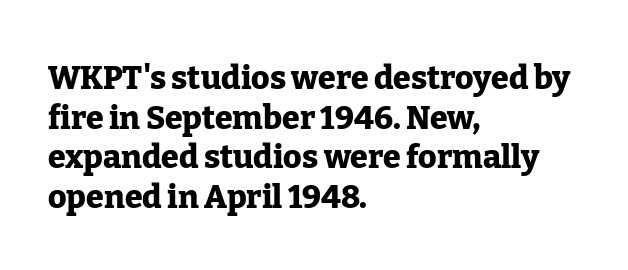
Is the letter spacing exaggerated? No — it looks like the ordinary default. Visually the block forms a straight wall on the left and a jagged coastline on the right. Type style note: has serifs. Proportional: the letters do not fall into vertical columns. Designer's note — italics off, roman on.
